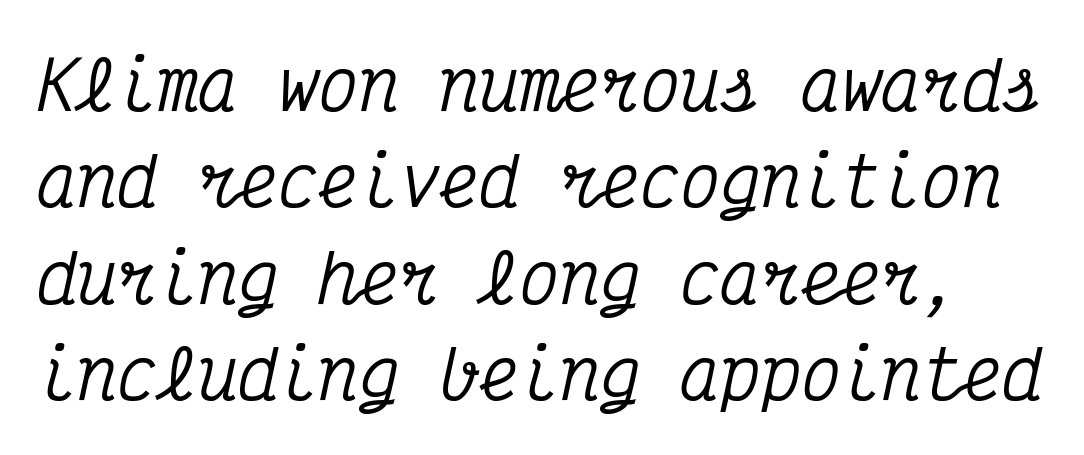
A typesetter would call this monospace, since all characters share one set width. Yep, those are serifs on the letters. Summary of vertical rhythm: regular, with standard interline spacing. The area under the type is left untouched. Slanted lettering throughout.
